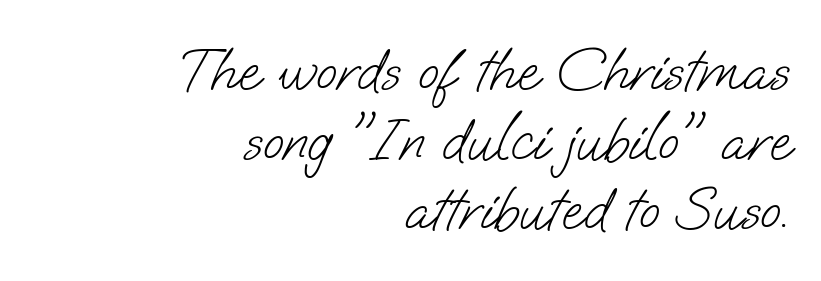
{"serif": "no", "bold": "no", "weight": "light", "width": "normal", "stroke_contrast": "low", "x_height": "small", "monospaced": "no", "underline": "no", "align": "right", "line_spacing": "tight", "line_spacing_ratio": 1.14, "letter_spacing": "normal", "letter_spacing_em": 0.0, "glyph_px": 61}
